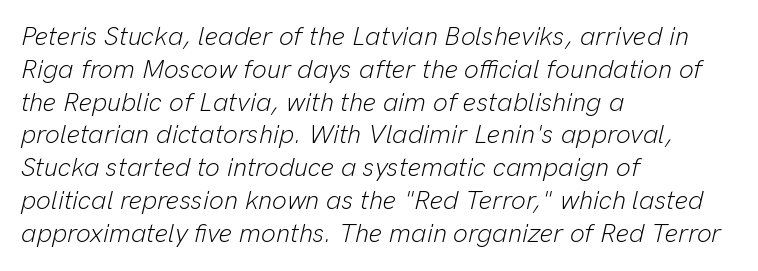
Q: Is the text bold? A: No.
Q: Is the text italic (slanted)? A: Yes, it leans right by about 13 degrees.
Q: Is the text underlined? A: No.
Q: How is the paragraph aligned? A: Left-aligned.
Q: Is the spacing between letters normal or unusually wide? A: Normal.
Q: Is the spacing between lines tight, normal or loose? A: Normal.
